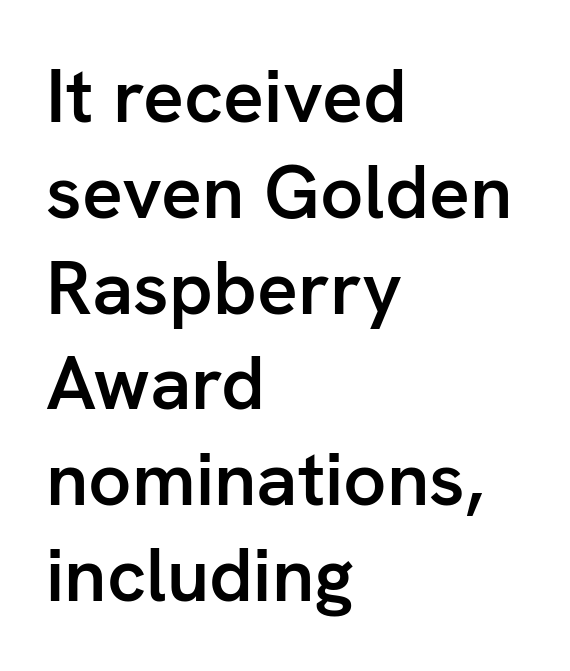
The image shows 76 px semibold sans-serif type, upright; set left-aligned, normal line spacing (1.26x), normal letter spacing, not underlined; low stroke contrast and a medium x-height.
